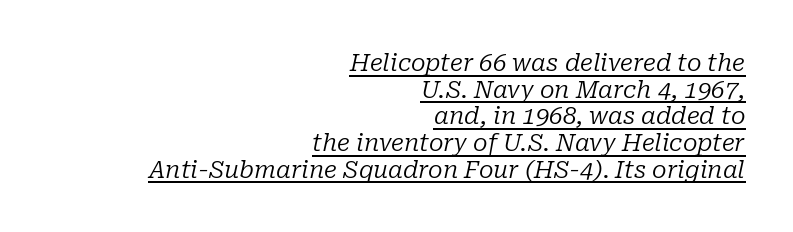
Italic: yes, the glyphs are oblique. The rag falls on the left side of this text block. The type is set solid horizontally, with unmodified tracking. The typeface has the unassuming heft of standard copy or less. Very little white space separates one row of letters from the next. A continuous stroke trails under the words, as in a hyperlink.
